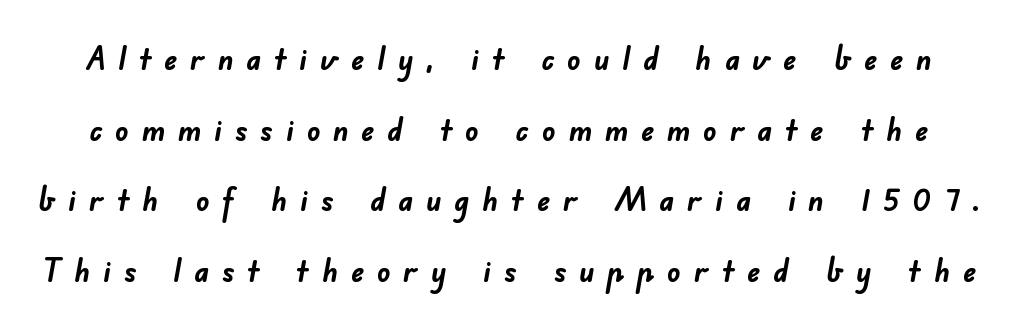
The image shows 33 px semibold sans-serif type; set loose line spacing (2.14x), unusually wide letter spacing (+0.38 em), not underlined; low stroke contrast and a small x-height.
